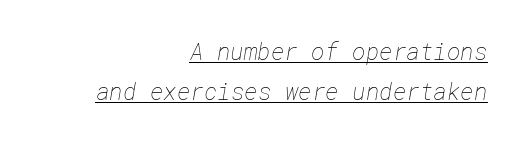
Q: Is the text bold? A: No.
Q: Is the text underlined? A: Yes.
Q: How is the paragraph aligned? A: Right-aligned.
Q: Is the spacing between letters normal or unusually wide? A: Normal.
